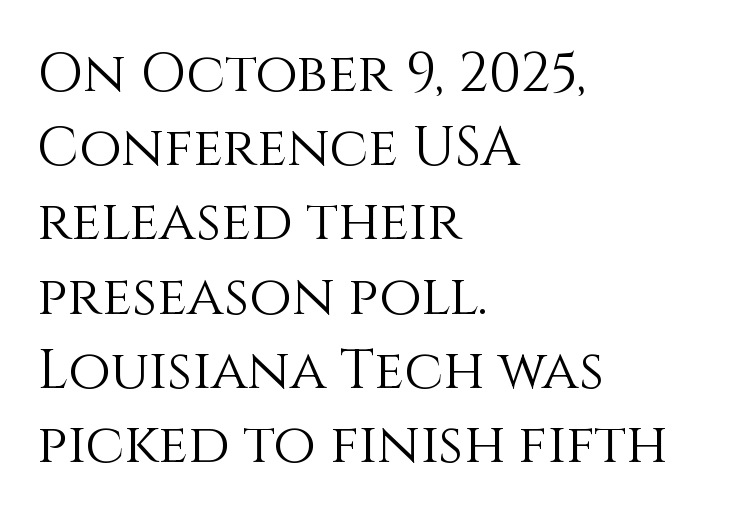
Quick note: underline off. Character widths vary here, with narrow letters taking less room than wide ones. The leading is moderate, giving the passage an even texture. The passage shown is not bold in any degree. The rendering anchors every line to the left-hand side.
